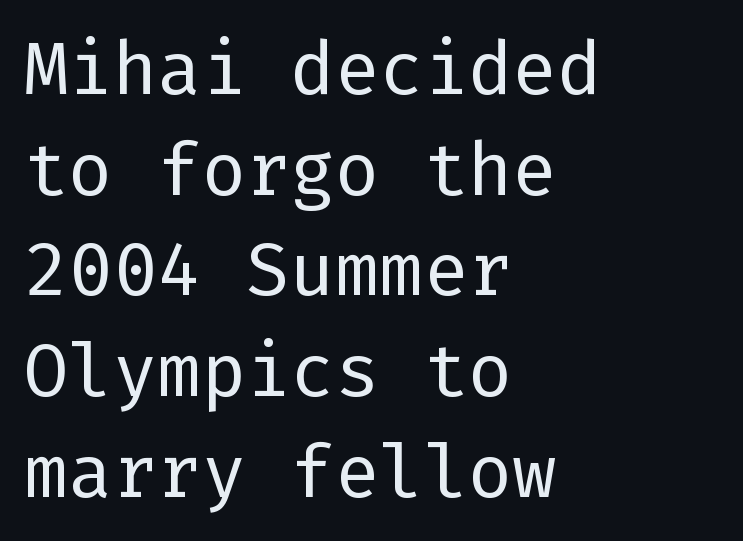
The setting favours the left margin, as ordinary paragraphs usually do. Weight: in the light-to-regular range. The area under the type is left untouched. Glyph-to-glyph distance matches everyday printed text. These lines sit exactly where default settings would place them. The letters stand straight up with perfectly vertical stems.
